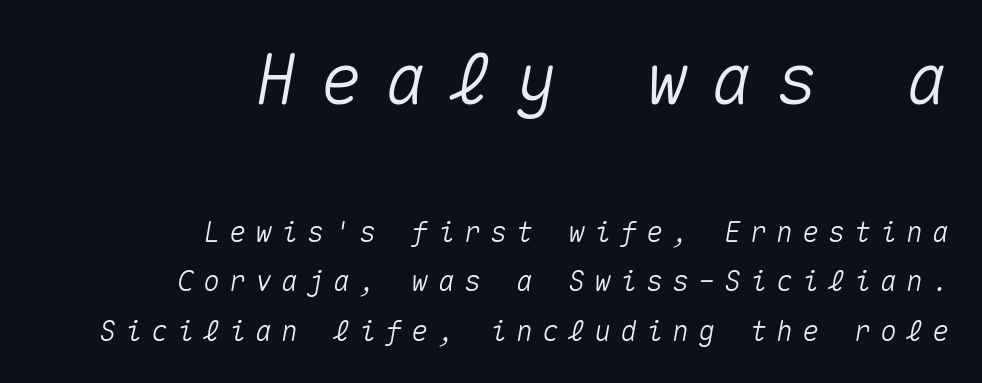
Q: Is the text italic (slanted)? A: Yes, it leans right by about 10 degrees.
Q: Is the text underlined? A: No.
Q: How is the paragraph aligned? A: Right-aligned.
Q: Is the spacing between letters normal or unusually wide? A: Unusually wide.
Q: Which block of text is set in a larger size, the first (top) or the second (bottom)? A: The first (top) one.
Q: Width (condensed, normal, or wide)? A: Normal.
Q: Stroke contrast? A: Medium.
Q: x-height? A: Medium.
Q: Monospaced? A: Yes.
